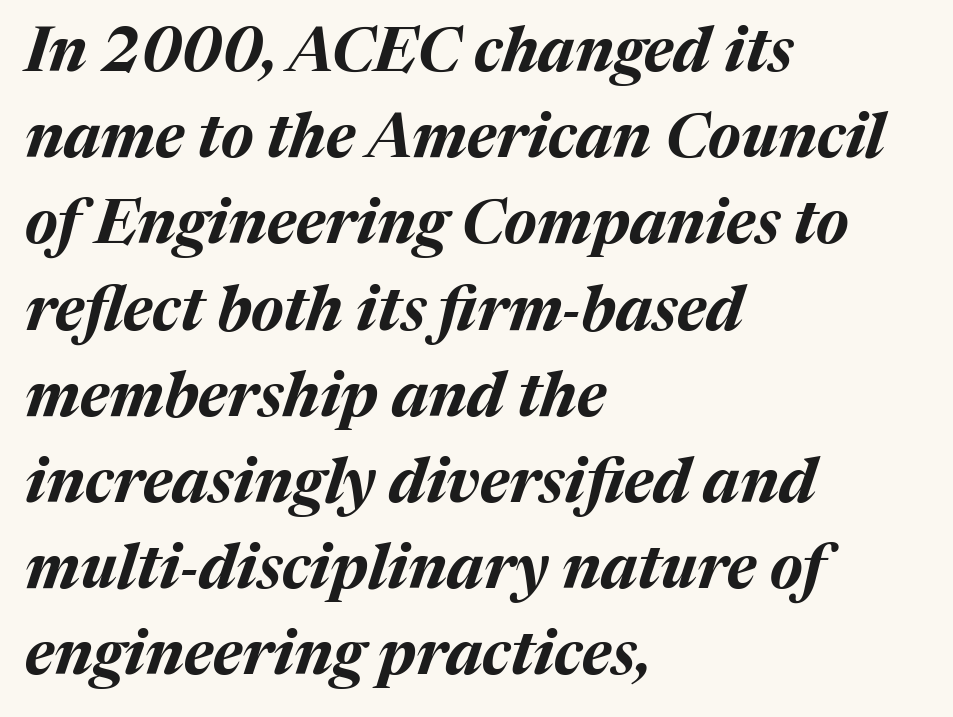
The sample has been set heavy, in full bold. The horizontal fit of the characters is conventional and even. This is oblique type, the kind used for emphasis or titles. What's the leading like? Ordinary, nothing unusual. Plain, unruled lines of type.
